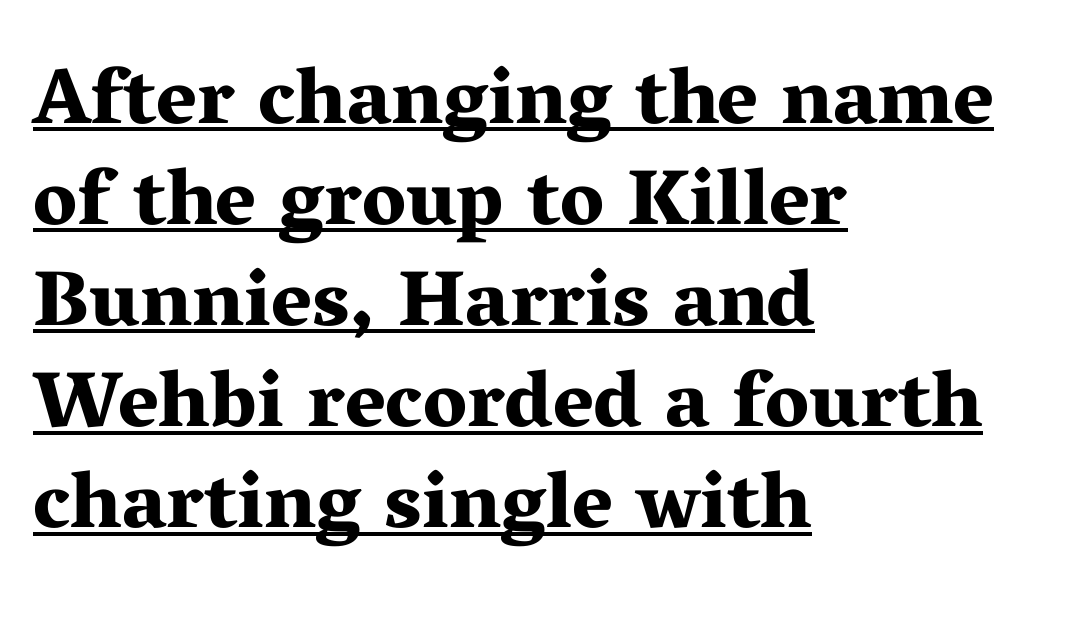
Q: Is the text bold? A: Yes.
Q: Is the text italic (slanted)? A: No, it is upright.
Q: Is the typeface a serif or a sans-serif typeface? A: Serif.
Q: Is the text underlined? A: Yes.
Q: How is the paragraph aligned? A: Left-aligned.
Q: Is the spacing between letters normal or unusually wide? A: Normal.
Q: Is the spacing between lines tight, normal or loose? A: Normal.
Q: Width (condensed, normal, or wide)? A: Wide.
Q: Stroke contrast? A: Medium.
Q: x-height? A: Medium.
Q: Monospaced? A: No.
